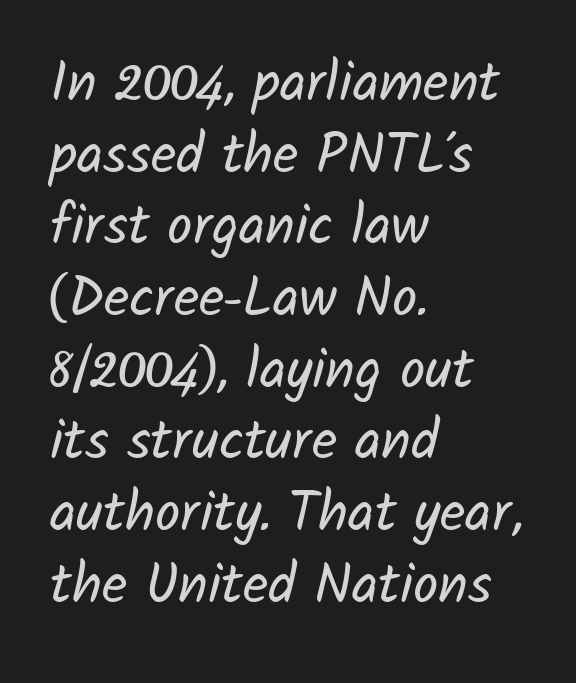
The image shows 56 px regular-weight sans-serif type; set left-aligned, normal line spacing (1.28x), normal letter spacing, not underlined; low stroke contrast and a medium x-height.
